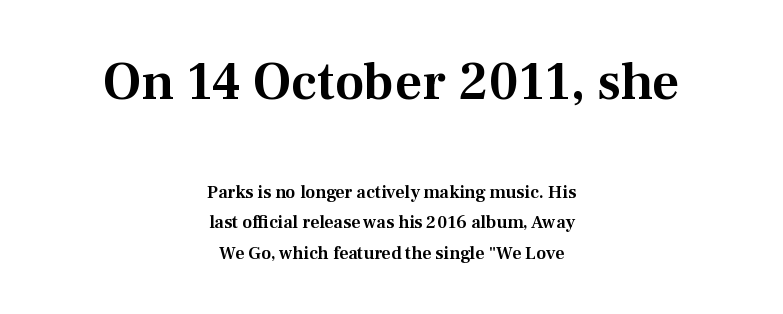
{"serif": "yes", "italic": "no", "width": "normal", "stroke_contrast": "medium", "x_height": "medium", "monospaced": "no", "underline": "no", "align": "center", "line_spacing": "normal", "line_spacing_ratio": 1.69, "letter_spacing": "normal", "letter_spacing_em": 0.0, "larger_block": "first", "size_ratio": 2.94, "glyph_px": 53}
